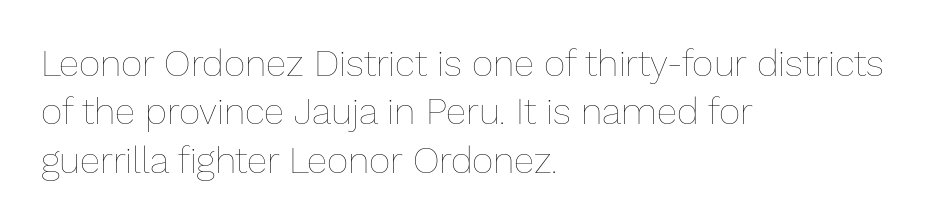
{"italic": "no", "bold": "no", "weight": "thin", "width": "normal", "stroke_contrast": "low", "x_height": "medium", "monospaced": "no", "underline": "no", "align": "left", "line_spacing": "normal", "line_spacing_ratio": 1.31, "letter_spacing": "normal", "letter_spacing_em": 0.0, "glyph_px": 37}
